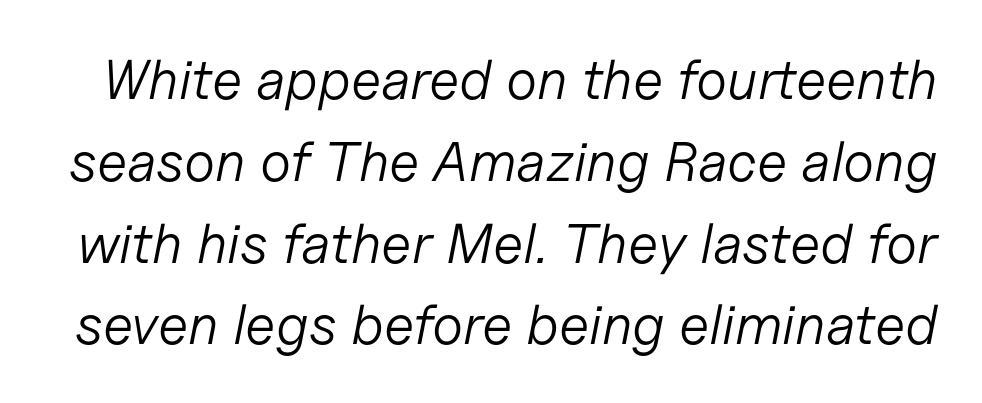
Heft: none added — not bold. Does extra space separate the letters? No, they use regular spacing. Decoration check: the copy has no underline. Regarding leading, the lines here are spaced in the standard way. The letters advance in unequal steps, a hallmark of proportional type. The face used here has a pronounced slope to its letters.
